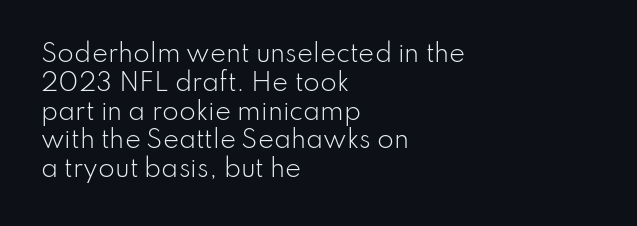
Horizontal alignment here is leftward, the default for most running prose. Is the stroke heavy? The answer is a plain regular-or-lighter. Posture: upright roman. The baseline area is clear. Between one letter and the next there's only the usual sliver of space.
